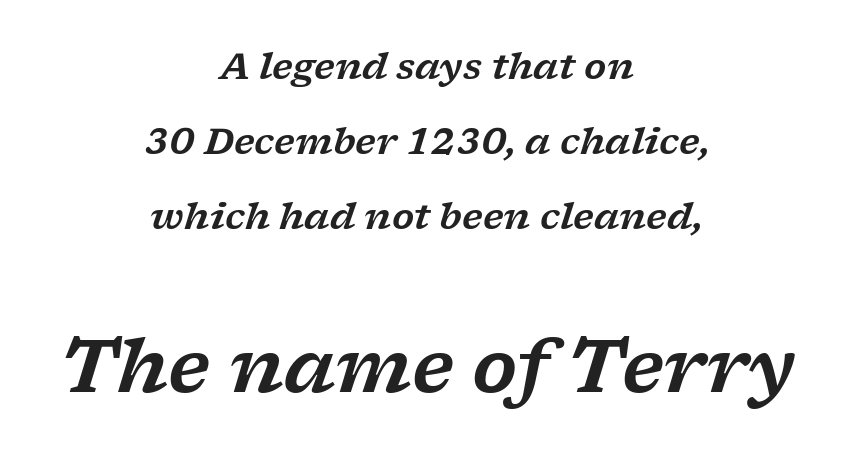
{"serif": "yes", "italic": "yes", "lean": "right", "slant_degrees": 17, "width": "wide", "stroke_contrast": "low", "x_height": "medium", "monospaced": "no", "underline": "no", "align": "center", "line_spacing": "loose", "line_spacing_ratio": 2.09, "letter_spacing": "normal", "letter_spacing_em": 0.0, "larger_block": "second", "size_ratio": 2.03, "glyph_px": 73}
